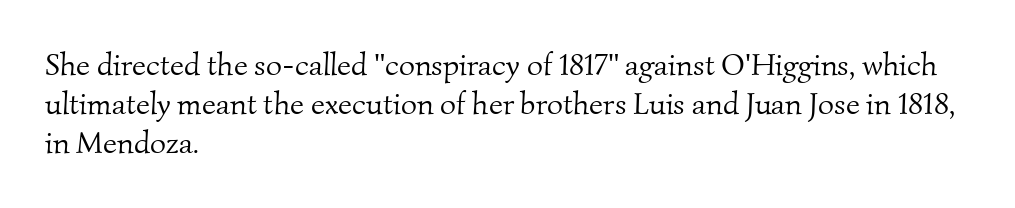
The image shows 31 px light serif type; set left-aligned, normal line spacing (1.26x), normal letter spacing, not underlined; medium stroke contrast and a small x-height.
